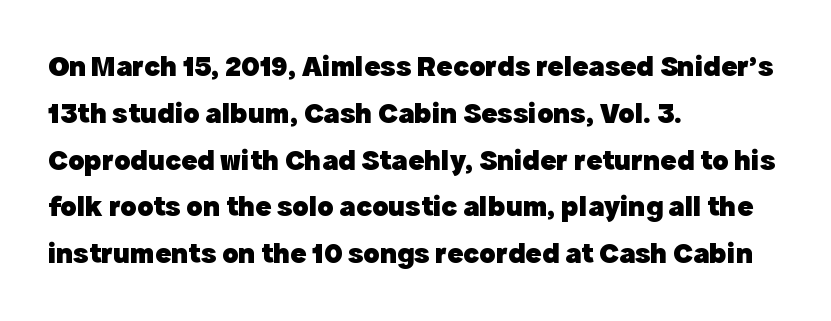
Q: Is the text bold? A: Yes.
Q: Is the text italic (slanted)? A: No, it is upright.
Q: Is the typeface a serif or a sans-serif typeface? A: Sans-serif.
Q: Is the text underlined? A: No.
Q: How is the paragraph aligned? A: Left-aligned.
Q: Is the spacing between letters normal or unusually wide? A: Normal.
Q: Is the spacing between lines tight, normal or loose? A: Normal.
Q: Width (condensed, normal, or wide)? A: Normal.
Q: x-height? A: Medium.
Q: Monospaced? A: No.
